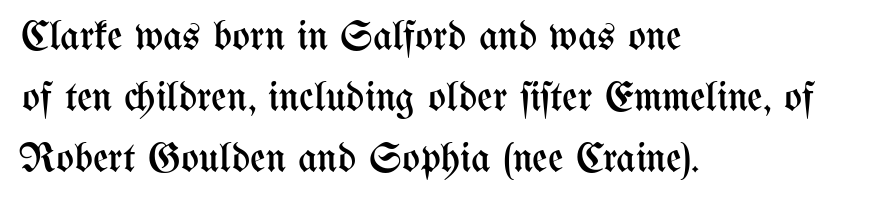
Looks like regular typesetting: each glyph gets only the width it needs. Unmarked baselines from the first word to the last. Reading down the block, your eye returns to a fixed left position each line. What's the leading like? Ordinary, nothing unusual. This sample uses plain, unmodified letter spacing. Weight: regular or lighter.
